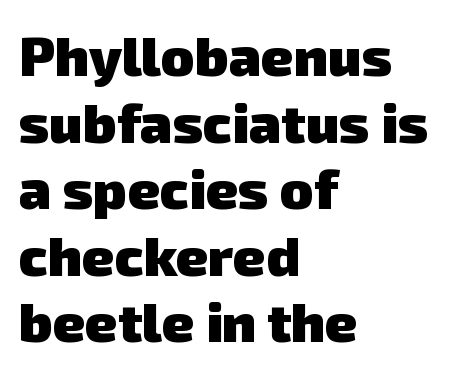
{"serif": "no", "bold": "yes", "weight": "heavy", "width": "normal", "stroke_contrast": "low", "x_height": "medium", "monospaced": "no", "underline": "no", "align": "left", "line_spacing_ratio": 1.21, "letter_spacing": "normal", "letter_spacing_em": 0.0, "glyph_px": 55}
